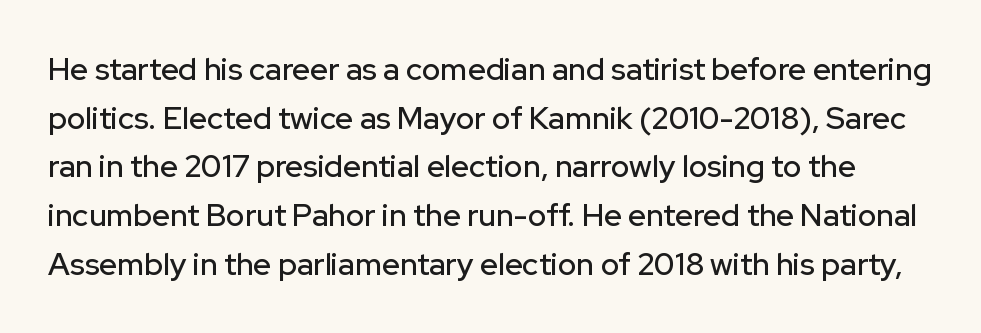
The image shows 31 px sans-serif type, upright; set normal line spacing (1.57x), normal letter spacing, not underlined; low stroke contrast and a medium x-height.
